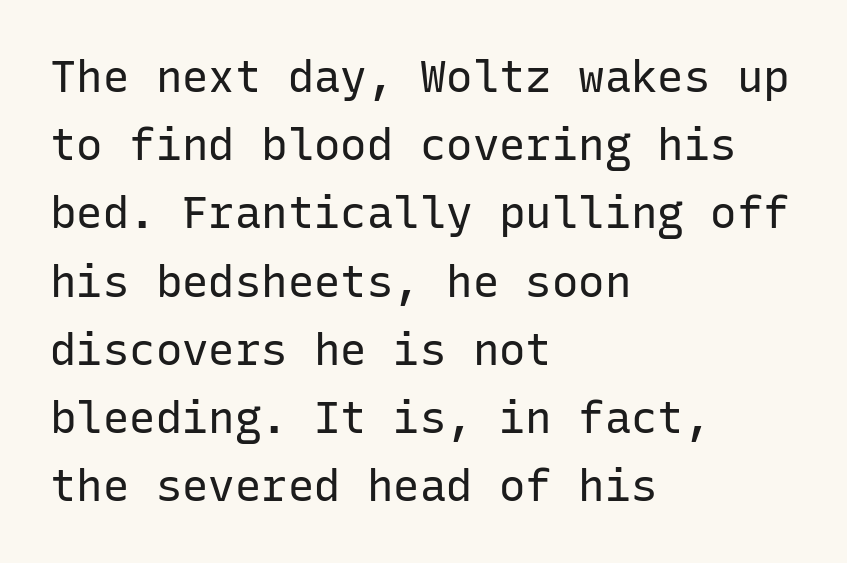
Q: Is the text bold? A: No.
Q: Is the text italic (slanted)? A: No, it is upright.
Q: Is the typeface a serif or a sans-serif typeface? A: Sans-serif.
Q: Is the text underlined? A: No.
Q: How is the paragraph aligned? A: Left-aligned.
Q: Is the spacing between letters normal or unusually wide? A: Normal.
Q: Is the spacing between lines tight, normal or loose? A: Normal.
Q: Width (condensed, normal, or wide)? A: Normal.
Q: Stroke contrast? A: Low.
Q: x-height? A: Medium.
Q: Monospaced? A: Yes.
